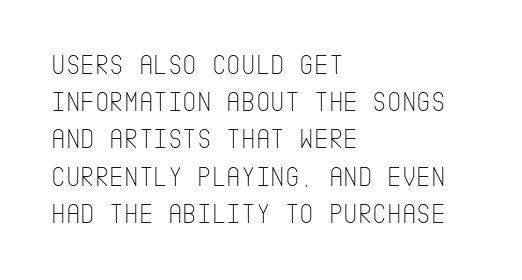
The image shows 28 px thin, condensed sans-serif type, upright; set left-aligned, normal line spacing (1.33x), normal letter spacing, not underlined; low stroke contrast and a large x-height.
